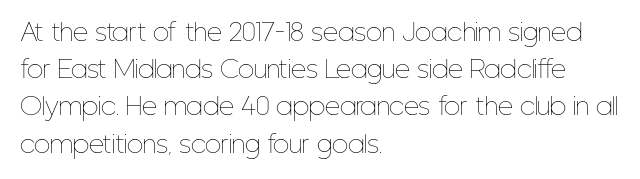
{"italic": "no", "bold": "no", "underline": "no", "align": "left", "line_spacing": "normal", "line_spacing_ratio": 1.55, "letter_spacing": "normal", "letter_spacing_em": 0.0, "glyph_px": 24}
